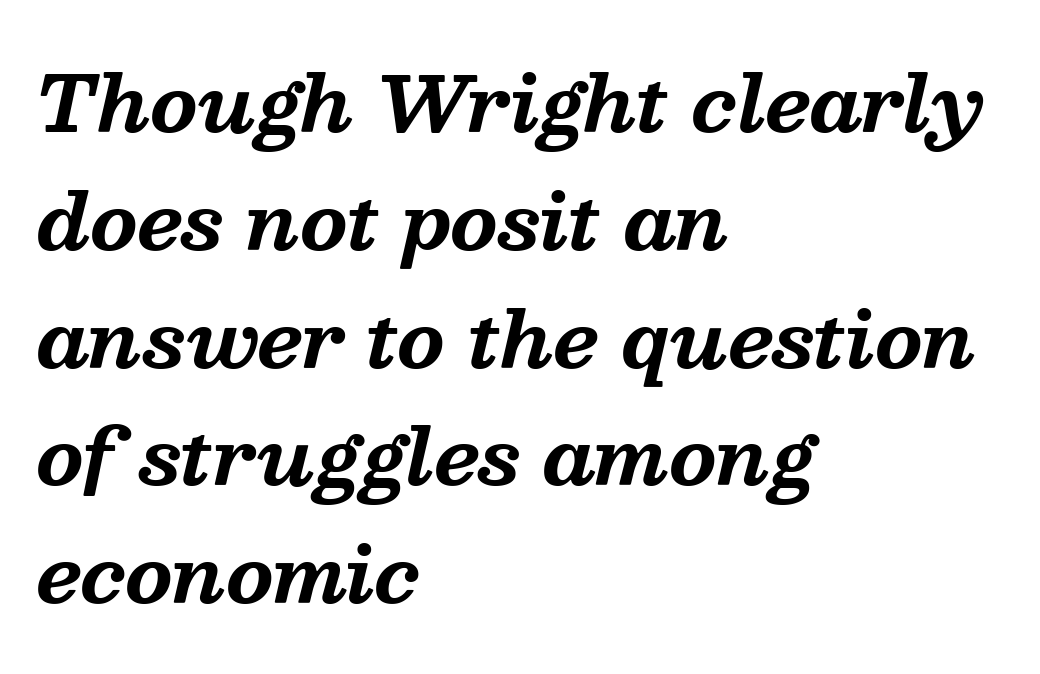
Q: Is the text bold? A: Yes.
Q: Is the text italic (slanted)? A: Yes, it leans right by about 13 degrees.
Q: Is the typeface a serif or a sans-serif typeface? A: Serif.
Q: Is the text underlined? A: No.
Q: How is the paragraph aligned? A: Left-aligned.
Q: Is the spacing between letters normal or unusually wide? A: Normal.
Q: Is the spacing between lines tight, normal or loose? A: Normal.
Q: Width (condensed, normal, or wide)? A: Normal.
Q: Stroke contrast? A: Medium.
Q: x-height? A: Medium.
Q: Monospaced? A: No.
